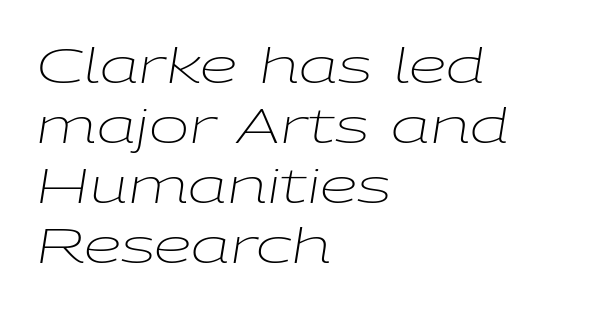
{"italic": "yes", "lean": "right", "slant_degrees": 9, "bold": "no", "weight": "light", "width": "wide", "stroke_contrast": "low", "x_height": "medium", "monospaced": "no", "underline": "no", "align": "left", "line_spacing": "normal", "line_spacing_ratio": 1.25, "letter_spacing": "normal", "letter_spacing_em": 0.0, "glyph_px": 48}
